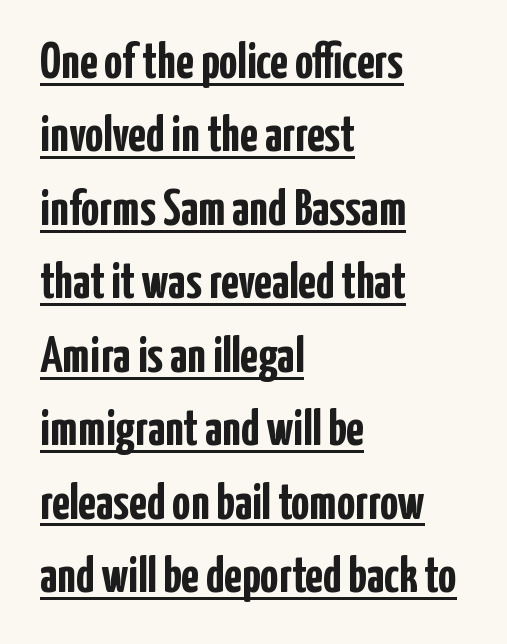
{"serif": "no", "italic": "no", "bold": "yes", "weight": "semibold", "width": "condensed", "stroke_contrast": "low", "x_height": "medium", "monospaced": "no", "underline": "yes", "align": "left", "line_spacing": "normal", "line_spacing_ratio": 1.44, "letter_spacing": "normal", "letter_spacing_em": 0.0, "glyph_px": 51}
